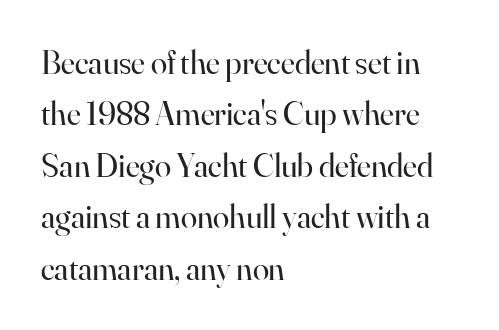
Yep, those are serifs on the letters. The vertical gap from one line to the next is medium. Nothing heavy about these letters — not bold at all. Letters rest on an invisible, unmarked baseline. Every character sits straight up, as roman type does.
